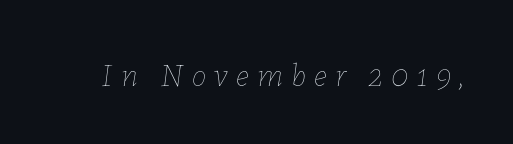
The image shows 33 px thin type, italic (leaning right); set unusually wide letter spacing (+0.25 em), not underlined; low stroke contrast and a medium x-height.
